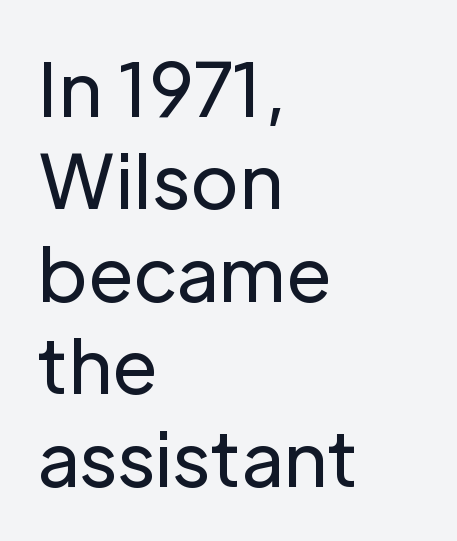
The image shows 74 px regular-weight sans-serif type, upright; set left-aligned, normal line spacing (1.25x), normal letter spacing, not underlined; low stroke contrast and a medium x-height.
